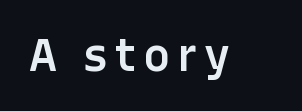
Q: Is the text bold? A: Semi-bold.
Q: Is the text italic (slanted)? A: No, it is upright.
Q: Is the typeface a serif or a sans-serif typeface? A: Sans-serif.
Q: Is the text underlined? A: No.
Q: Width (condensed, normal, or wide)? A: Normal.
Q: Stroke contrast? A: Low.
Q: x-height? A: Medium.
Q: Monospaced? A: No.
